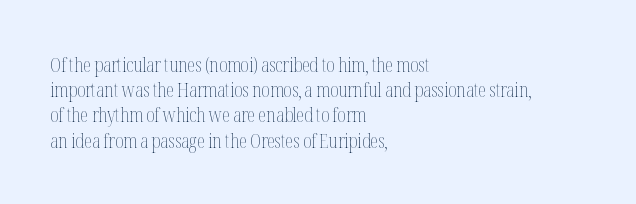
How would I describe the line gaps? Plain and ordinary. Stem width sits at or under what a default text font uses. Posture: straight, roman, zero tilt. Underlining? Definitely not there. How are the letters spaced? Ordinarily, with no added tracking. Alignment: flush left.
